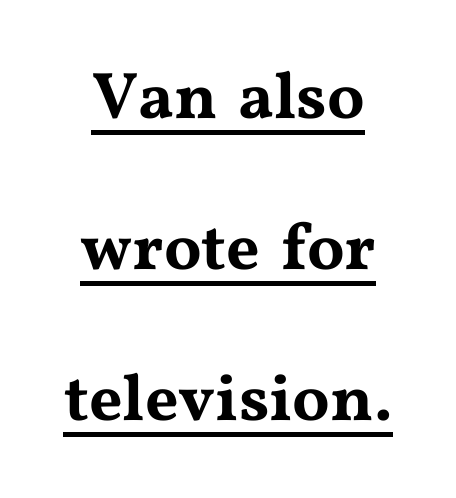
{"serif": "yes", "italic": "no", "width": "wide", "stroke_contrast": "medium", "x_height": "medium", "monospaced": "no", "underline": "yes", "align": "center", "line_spacing": "loose", "line_spacing_ratio": 2.29, "letter_spacing": "normal", "letter_spacing_em": 0.0, "glyph_px": 66}
